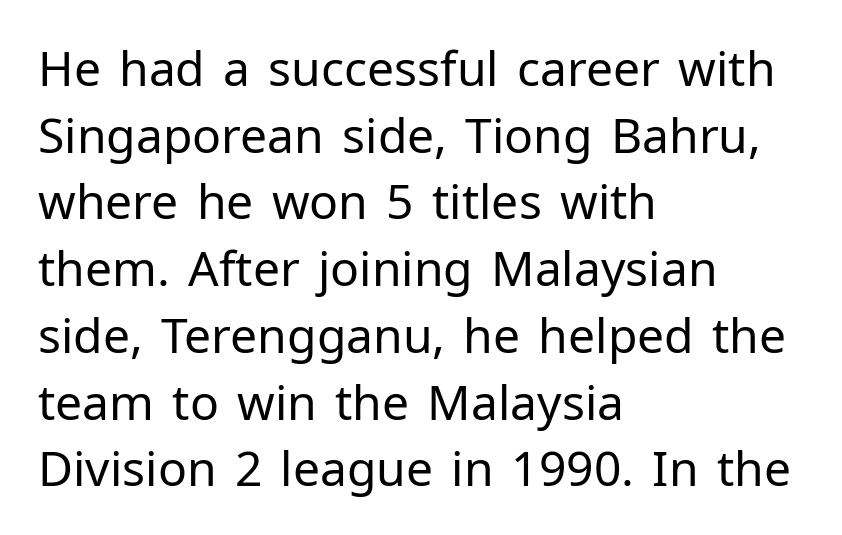
This reads as an unemphasized weight, regular at the heaviest. The space beneath each line is pristine and unruled. Characters remain perfectly vertical along every line. Caption: standard tracking, unaltered. These lines are rendered in a variable-pitch font. Short and long lines alike share a common starting point at left.
